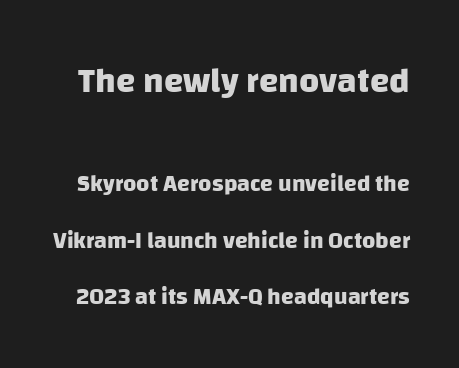
These lines stand farther apart than default settings would place them. Observe the absence of serifs on each vertical stroke in this sample. I'd describe the lettering as bold — thick and assertive. The face used here is rendered with its standard letterfit.
